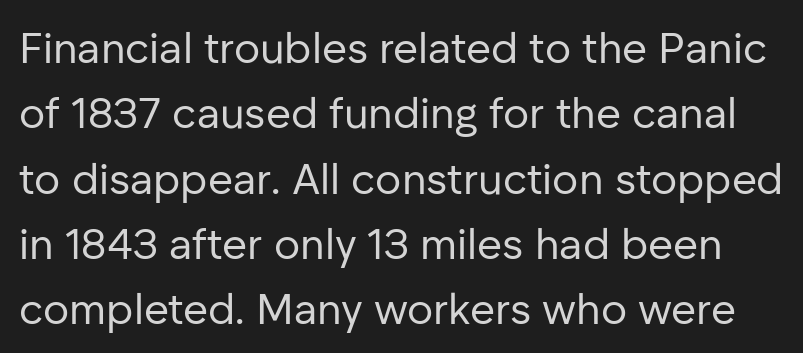
The image shows 43 px regular-weight sans-serif type, upright; set normal line spacing (1.52x), normal letter spacing, not underlined; low stroke contrast and a medium x-height.
